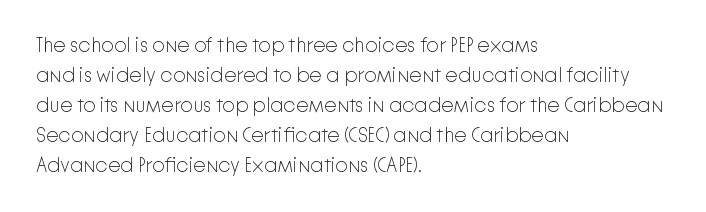
The image shows 20 px text type, upright; set left-aligned, normal line spacing (1.5x), normal letter spacing, not underlined.
